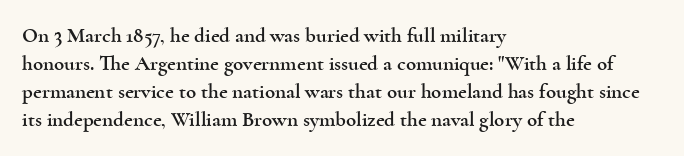
{"italic": "no", "underline": "no", "align": "left", "line_spacing": "normal", "line_spacing_ratio": 1.34, "letter_spacing": "normal", "letter_spacing_em": 0.0, "glyph_px": 21}
